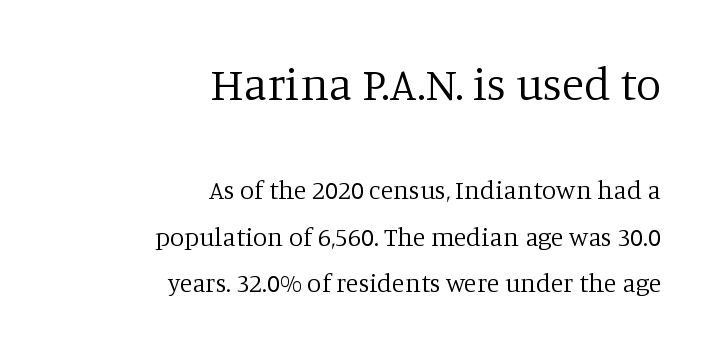
The image shows 46 px regular-weight serif type, upright; set right-aligned, line spacing 1.79x, normal letter spacing, not underlined; the first (top) block is 1.77x larger; low stroke contrast and a large x-height.
